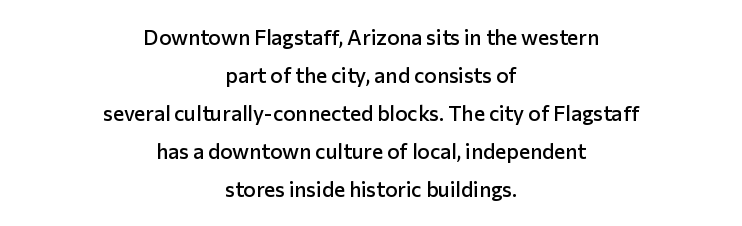
{"italic": "no", "bold": "semi", "underline": "no", "align": "center", "line_spacing_ratio": 1.81, "letter_spacing": "normal", "letter_spacing_em": 0.0, "glyph_px": 21}
